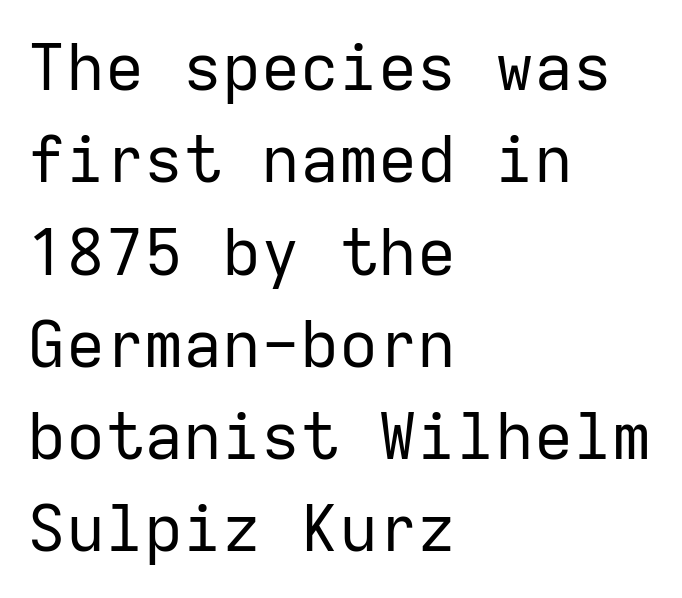
{"serif": "no", "italic": "no", "bold": "no", "weight": "regular", "width": "normal", "stroke_contrast": "low", "x_height": "medium", "monospaced": "yes", "underline": "no", "align": "left", "line_spacing": "normal", "line_spacing_ratio": 1.42, "letter_spacing": "normal", "letter_spacing_em": 0.0, "glyph_px": 65}
